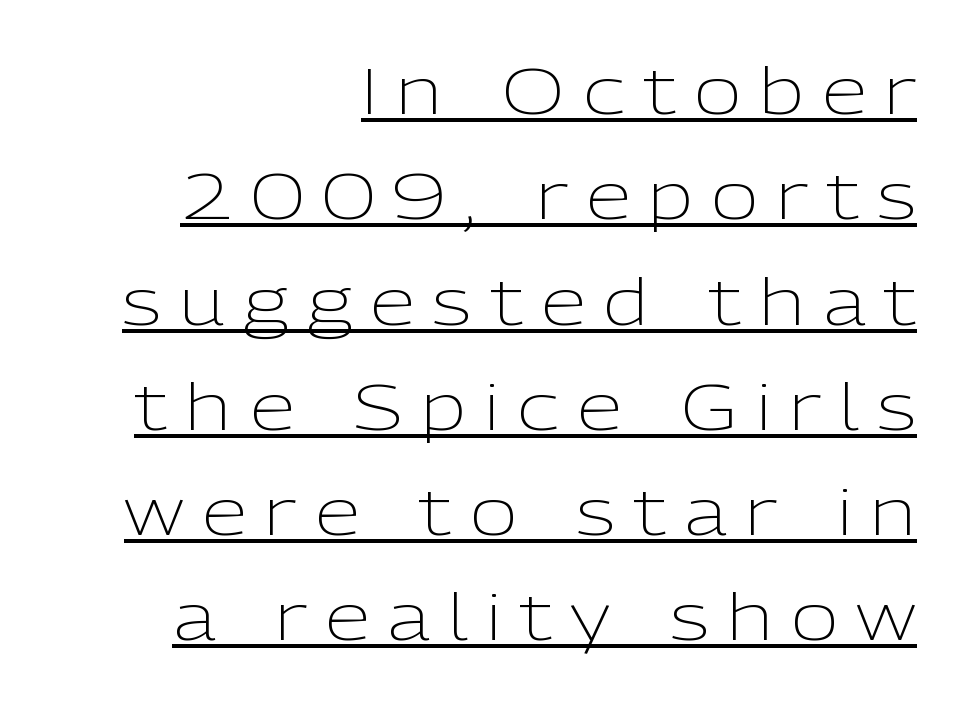
{"serif": "no", "italic": "no", "bold": "no", "weight": "light", "width": "normal", "stroke_contrast": "low", "x_height": "medium", "monospaced": "no", "underline": "yes", "align": "right", "line_spacing": "normal", "line_spacing_ratio": 1.62, "letter_spacing": "wide", "letter_spacing_em": 0.28, "glyph_px": 65}
